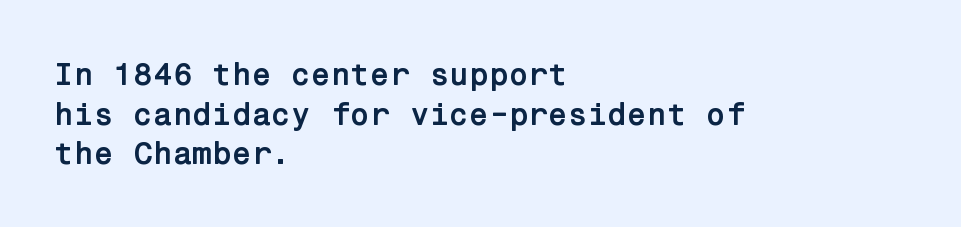
Nope, no serifs anywhere on these letters. Characters follow at the spacing the type designer built in. Weight check: bold — yes, fully. Decoration check: the copy has no underline. In CSS terms this would be text-align: left. Quick note: not italic, upright.
